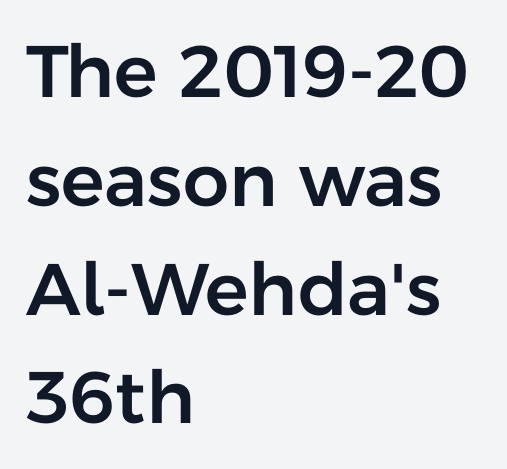
The image shows 73 px sans-serif type, upright; set left-aligned, normal line spacing (1.49x), normal letter spacing, not underlined; low stroke contrast and a medium x-height.
